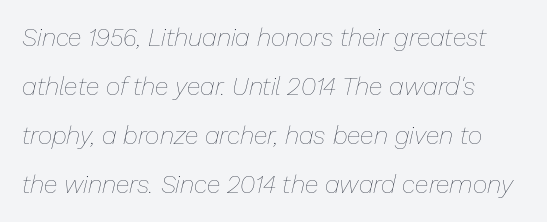
Nobody drew a line under any word here. In terms of letterspacing, this is plain default setting. Style check: oblique. Quick note: interline space is abundant. Nothing heavy about these letters — not bold at all.
